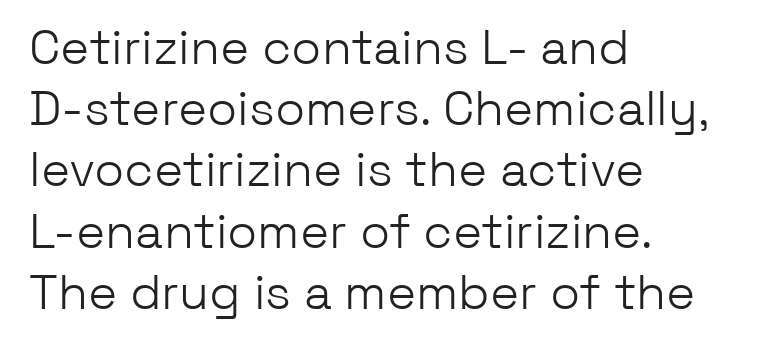
{"serif": "no", "italic": "no", "bold": "no", "weight": "light", "width": "normal", "stroke_contrast": "low", "x_height": "medium", "monospaced": "no", "underline": "no", "align": "left", "line_spacing": "normal", "line_spacing_ratio": 1.25, "letter_spacing": "normal", "letter_spacing_em": 0.0, "glyph_px": 49}
